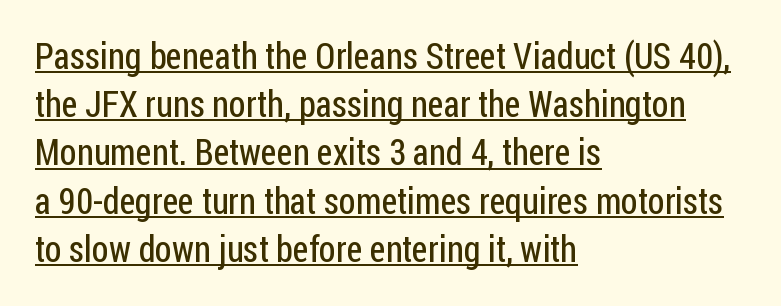
The image shows 36 px regular-weight, condensed sans-serif type, upright; set left-aligned, normal line spacing (1.34x), normal letter spacing, underlined; low stroke contrast and a medium x-height.
